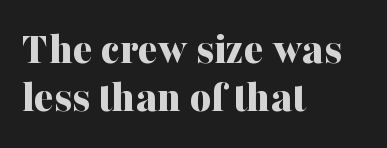
The typesetting leans heavy: a genuine bold. The rendering anchors every line to the left-hand side. The letters stand upright; this is a roman face. Baseline-to-baseline distance is barely more than the letter height.
